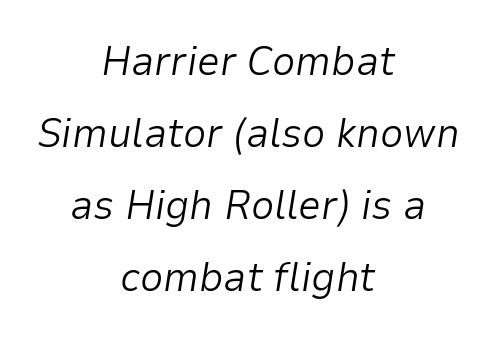
{"italic": "yes", "lean": "right", "slant_degrees": 9, "bold": "no", "weight": "light", "width": "normal", "stroke_contrast": "low", "x_height": "medium", "monospaced": "no", "underline": "no", "align": "center", "line_spacing_ratio": 1.76, "letter_spacing": "normal", "letter_spacing_em": 0.0, "glyph_px": 41}
